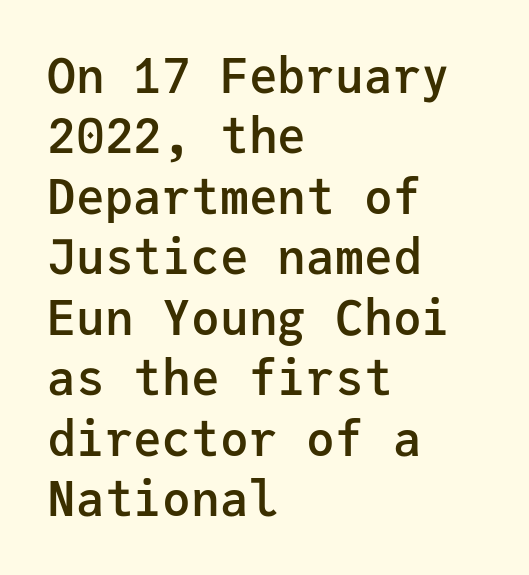
The passage shown is not underscored anywhere. Monospaced: the letters line up in strict vertical columns. This is the in-between weight designers call semibold or demi. How would I describe the line gaps? Plain and ordinary. There is no visible air inserted between adjacent glyphs. Quick note: not italic, upright.
